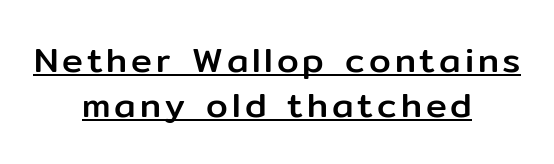
Q: Is the text italic (slanted)? A: No, it is upright.
Q: Is the typeface a serif or a sans-serif typeface? A: Sans-serif.
Q: Is the text underlined? A: Yes.
Q: How is the paragraph aligned? A: Centered.
Q: Is the spacing between lines tight, normal or loose? A: Normal.
Q: Width (condensed, normal, or wide)? A: Normal.
Q: Stroke contrast? A: Low.
Q: x-height? A: Medium.
Q: Monospaced? A: No.
